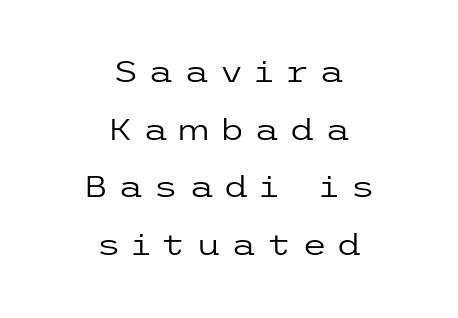
Q: Is the text bold? A: No.
Q: Is the text italic (slanted)? A: No, it is upright.
Q: Is the typeface a serif or a sans-serif typeface? A: Sans-serif.
Q: Is the text underlined? A: No.
Q: How is the paragraph aligned? A: Centered.
Q: Is the spacing between letters normal or unusually wide? A: Unusually wide.
Q: Is the spacing between lines tight, normal or loose? A: Loose.
Q: Width (condensed, normal, or wide)? A: Wide.
Q: Stroke contrast? A: Low.
Q: x-height? A: Medium.
